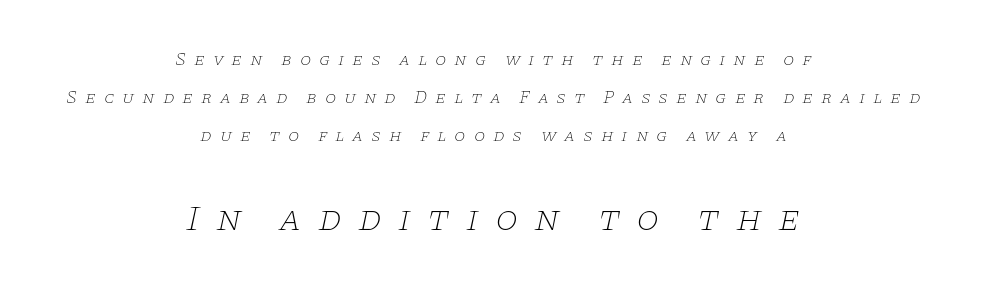
Q: Is the text bold? A: No.
Q: Is the text italic (slanted)? A: Yes, it leans right by about 11 degrees.
Q: Is the typeface a serif or a sans-serif typeface? A: Serif.
Q: Is the text underlined? A: No.
Q: How is the paragraph aligned? A: Centered.
Q: Is the spacing between letters normal or unusually wide? A: Unusually wide.
Q: Is the spacing between lines tight, normal or loose? A: Loose.
Q: Which block of text is set in a larger size, the first (top) or the second (bottom)? A: The second (bottom) one.
Q: Width (condensed, normal, or wide)? A: Wide.
Q: Stroke contrast? A: Low.
Q: x-height? A: Large.
Q: Monospaced? A: No.
